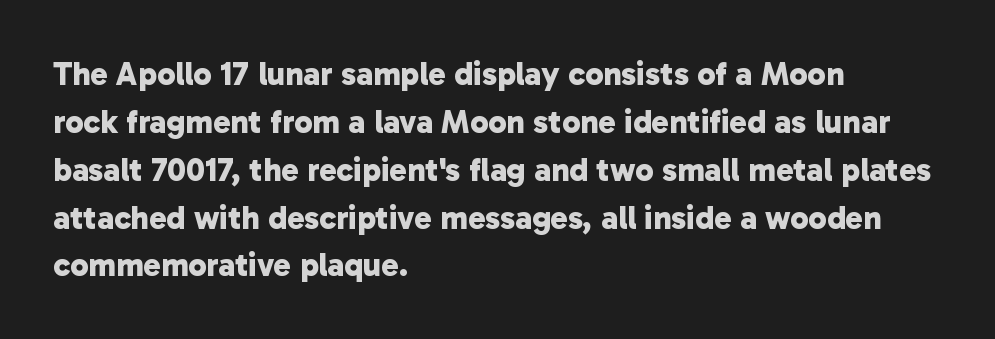
Underlining? Definitely not there. Font category for this specimen: sans-serif. If you drew a ruler down the left edge, every line would touch it. Heavy, bold letterforms. Students, observe: this is what conventionally led text looks like. Each letter keeps its own natural width here, so spacing adapts to shape.
